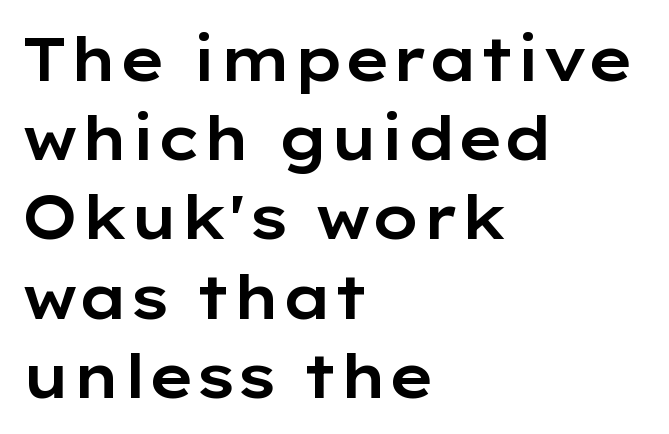
The image shows 60 px wide sans-serif type, upright; set left-aligned, normal line spacing (1.32x), normal letter spacing, not underlined; low stroke contrast and a medium x-height.
